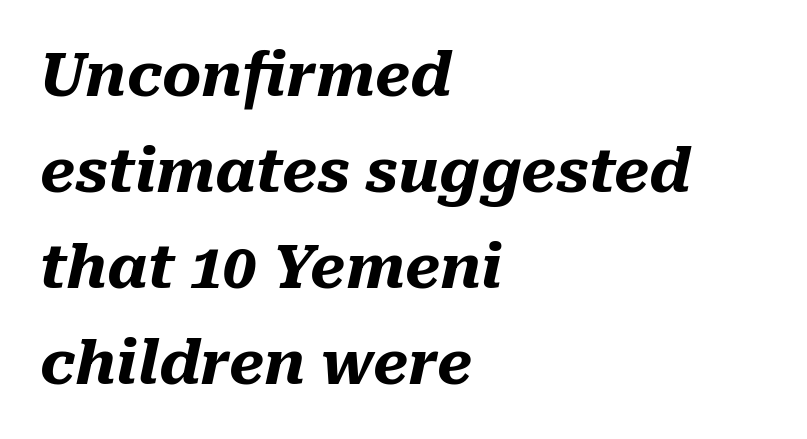
{"italic": "yes", "lean": "right", "slant_degrees": 10, "bold": "yes", "weight": "heavy", "width": "normal", "stroke_contrast": "medium", "x_height": "medium", "monospaced": "no", "underline": "no", "align": "left", "line_spacing": "normal", "line_spacing_ratio": 1.6, "letter_spacing": "normal", "letter_spacing_em": 0.0, "glyph_px": 60}
